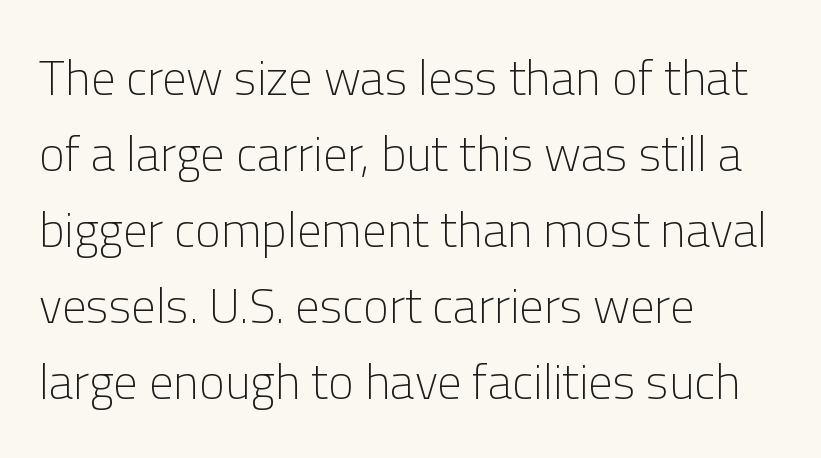
{"serif": "no", "italic": "no", "bold": "no", "weight": "light", "width": "normal", "stroke_contrast": "low", "x_height": "medium", "monospaced": "no", "underline": "no", "align": "left", "line_spacing": "normal", "line_spacing_ratio": 1.55, "letter_spacing": "normal", "letter_spacing_em": 0.0, "glyph_px": 49}
